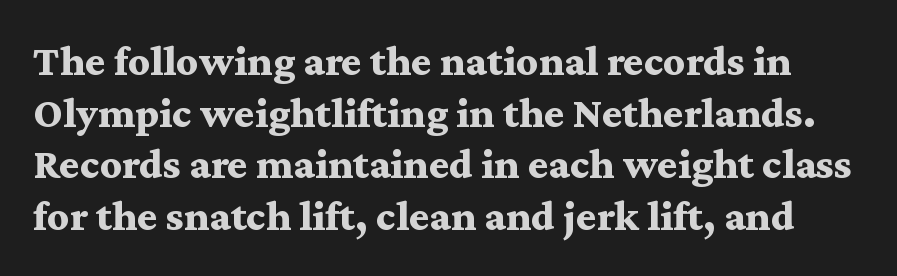
Q: Is the text bold? A: Yes.
Q: Is the text italic (slanted)? A: No, it is upright.
Q: Is the typeface a serif or a sans-serif typeface? A: Serif.
Q: Is the text underlined? A: No.
Q: Is the spacing between letters normal or unusually wide? A: Normal.
Q: Width (condensed, normal, or wide)? A: Wide.
Q: Stroke contrast? A: Medium.
Q: x-height? A: Medium.
Q: Monospaced? A: No.
